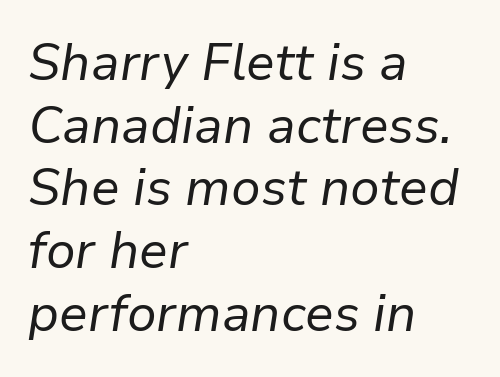
{"italic": "yes", "lean": "right", "slant_degrees": 9, "bold": "no", "weight": "regular", "width": "normal", "stroke_contrast": "low", "x_height": "medium", "monospaced": "no", "underline": "no", "align": "left", "line_spacing_ratio": 1.23, "letter_spacing": "normal", "letter_spacing_em": 0.0, "glyph_px": 51}
